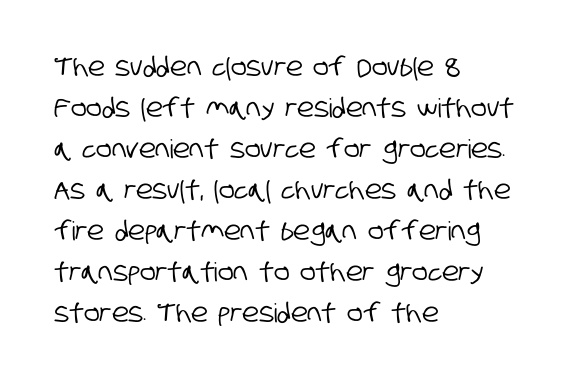
{"underline": "no", "align": "left", "line_spacing": "normal", "line_spacing_ratio": 1.58, "letter_spacing": "normal", "letter_spacing_em": 0.0, "glyph_px": 26}
